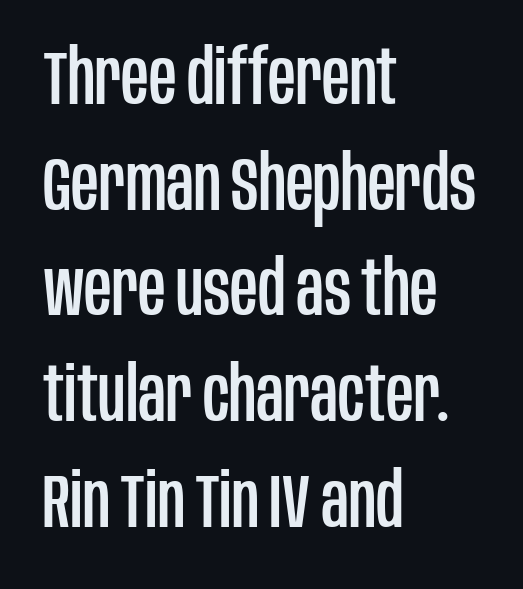
Stroke terminals: plain, sans-serif. The paragraph has a hard left edge and a soft right edge. A typesetter would mark this as roman, not italic. Baseline-to-baseline distance is the conventional proportion of letter height.
